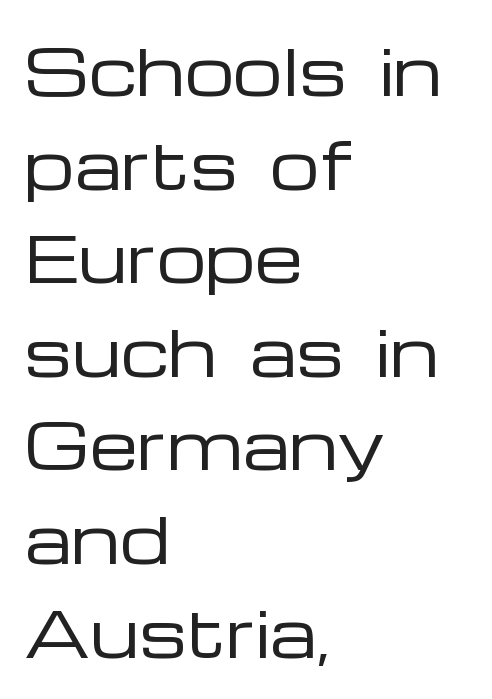
{"serif": "no", "italic": "no", "bold": "no", "weight": "regular", "width": "wide", "stroke_contrast": "low", "x_height": "medium", "monospaced": "no", "underline": "no", "align": "left", "line_spacing": "normal", "line_spacing_ratio": 1.51, "letter_spacing": "normal", "letter_spacing_em": 0.0, "glyph_px": 62}
